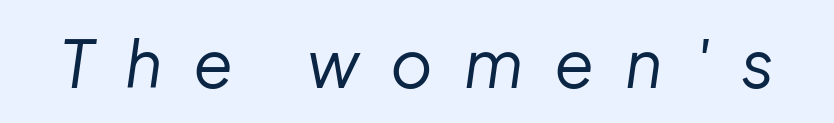
The image shows 65 px regular-weight type, italic (leaning right); set unusually wide letter spacing (+0.48 em), not underlined; low stroke contrast and a medium x-height.
